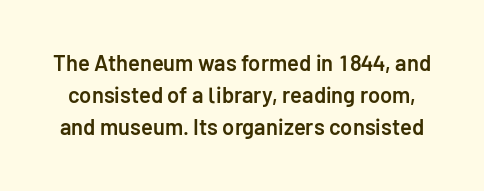
Stroke thickness is moderately raised; the sample reads as semibold. Compared with typical paragraphs, the rows here are spaced about the same. The lettering stays uniformly vertical, giving the passage a roman look. Any mark beneath the type? The region is blank. Spacing between characters is what you'd get straight out of the box.
